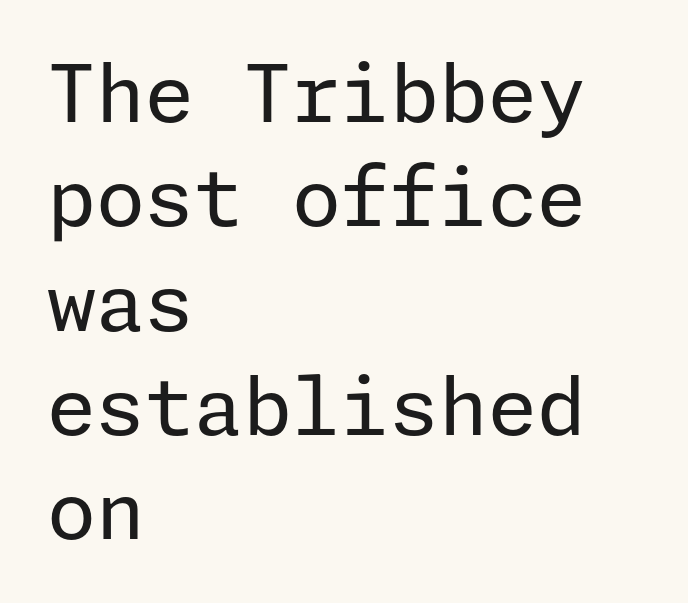
Q: Is the text bold? A: No.
Q: Is the text italic (slanted)? A: No, it is upright.
Q: Is the typeface a serif or a sans-serif typeface? A: Sans-serif.
Q: Is the text underlined? A: No.
Q: How is the paragraph aligned? A: Left-aligned.
Q: Is the spacing between letters normal or unusually wide? A: Normal.
Q: Is the spacing between lines tight, normal or loose? A: Normal.
Q: Width (condensed, normal, or wide)? A: Normal.
Q: Stroke contrast? A: Low.
Q: x-height? A: Medium.
